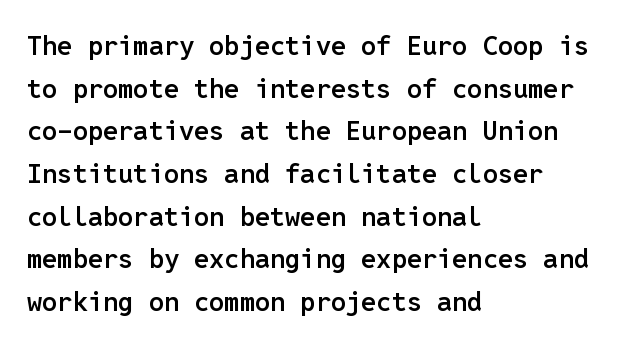
Q: Is the text bold? A: Semi-bold.
Q: Is the text italic (slanted)? A: No, it is upright.
Q: Is the text underlined? A: No.
Q: How is the paragraph aligned? A: Left-aligned.
Q: Is the spacing between letters normal or unusually wide? A: Normal.
Q: Is the spacing between lines tight, normal or loose? A: Normal.
